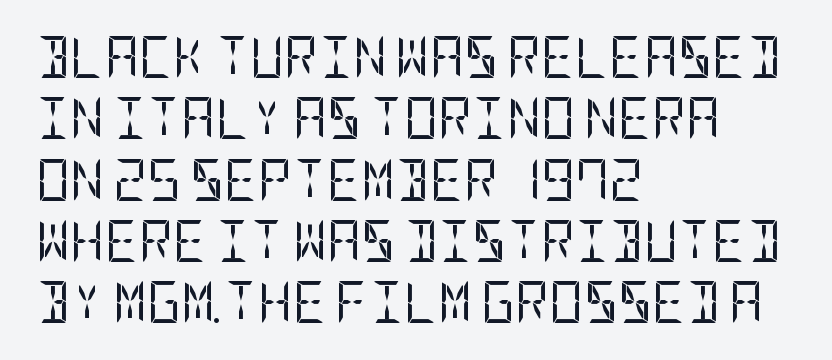
The image shows 42 px regular-weight, condensed sans-serif type, upright; set left-aligned, normal line spacing (1.46x), normal letter spacing, not underlined; low stroke contrast and a large x-height.
